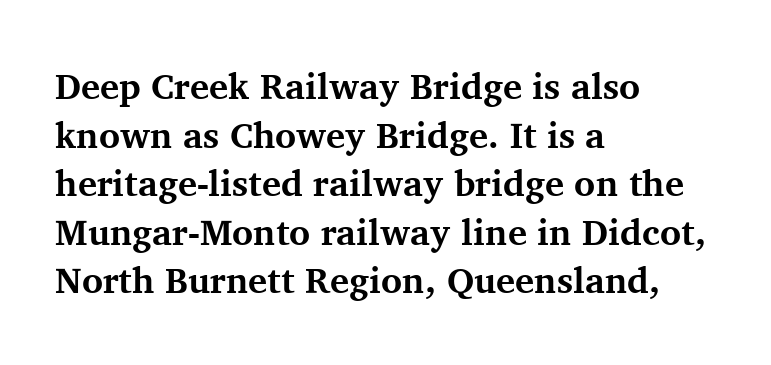
The image shows 36 px bold serif type, upright; set left-aligned, normal line spacing (1.35x), normal letter spacing, not underlined; medium stroke contrast and a medium x-height.
